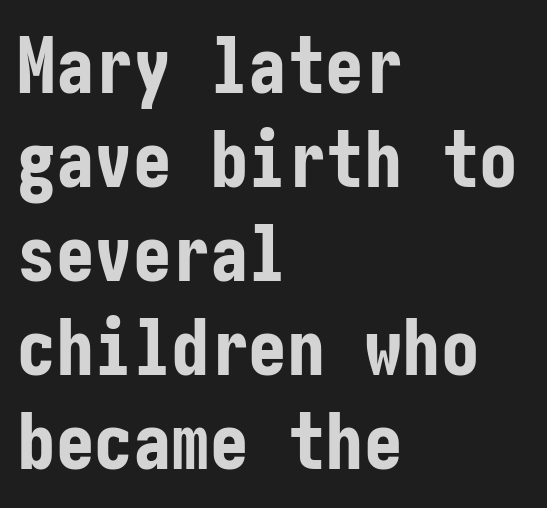
{"serif": "no", "italic": "no", "bold": "yes", "weight": "bold", "width": "condensed", "stroke_contrast": "low", "x_height": "medium", "underline": "no", "align": "left", "line_spacing_ratio": 1.22, "letter_spacing": "normal", "letter_spacing_em": 0.0, "glyph_px": 77}
